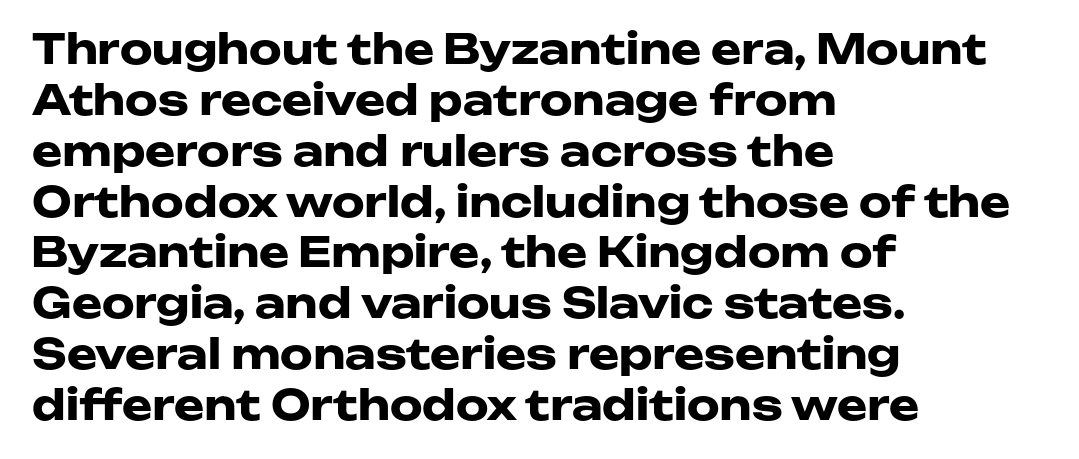
The passage shown has conventional tracking throughout. Letters rest on an invisible, unmarked baseline. The typesetting leans heavy: a genuine bold. Ascenders rise straight up at ninety degrees. Nope, no serifs anywhere on these letters. Each letter keeps its own natural width here, so spacing adapts to shape.
